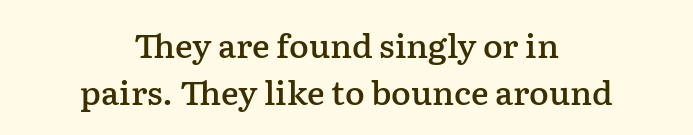
The strokes are fattened partway — semibold, not bold. In CSS terms this would be text-align: center. In terms of leading, this rendering sits right in the middle. Each row of text sits above clean, open space.
